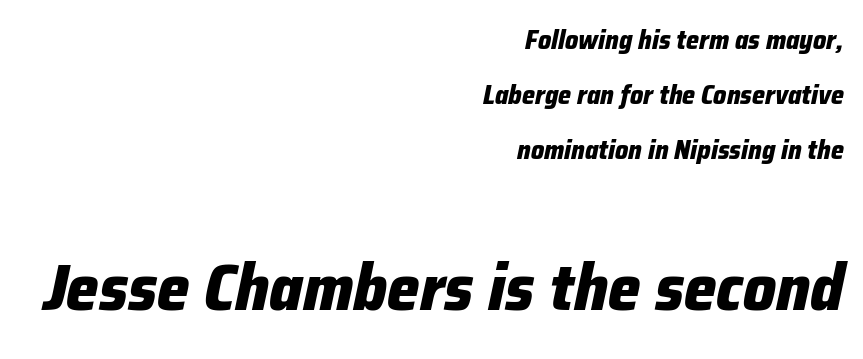
This rendering leaves character spacing at its baseline value. Italic: yes, the glyphs are oblique. Notice the wide empty band between every row — that's loose leading. The space beneath each line is pristine and unruled.
